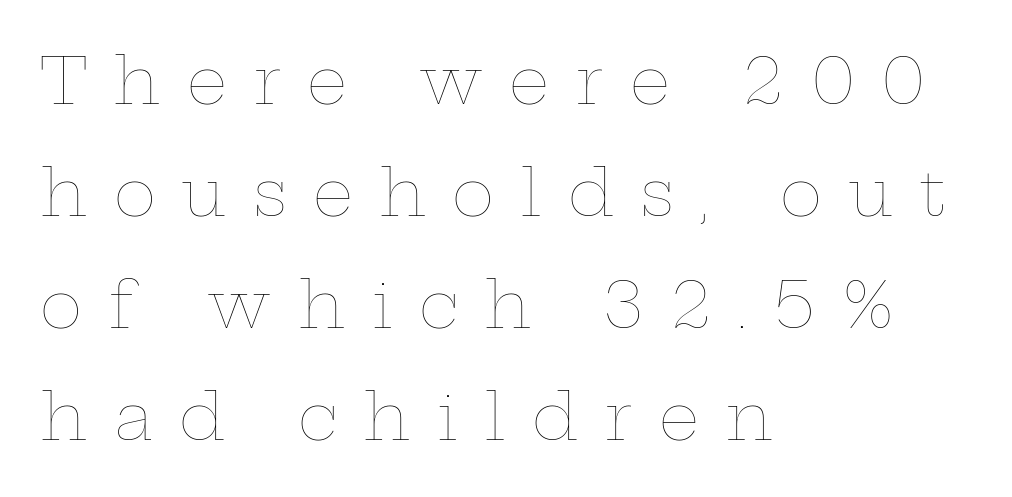
{"italic": "no", "bold": "no", "weight": "thin", "width": "wide", "stroke_contrast": "low", "x_height": "medium", "monospaced": "no", "underline": "no", "align": "left", "line_spacing_ratio": 1.75, "letter_spacing": "wide", "letter_spacing_em": 0.41, "glyph_px": 64}
